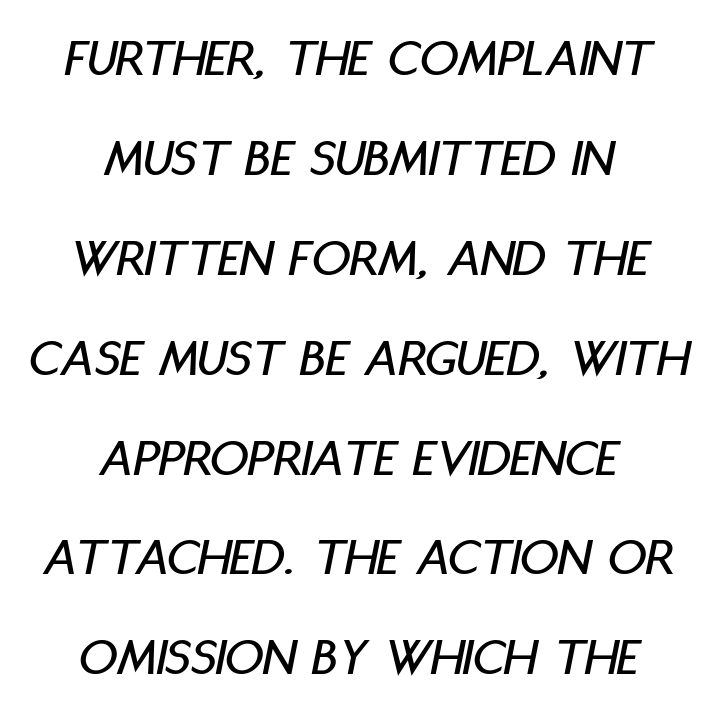
Here the designer chose a conventional face with non-uniform glyph widths. Nobody drew a line under any word here. Italic: yes, the glyphs are oblique. Horizontal alignment here is central, giving a formal, balanced look.
